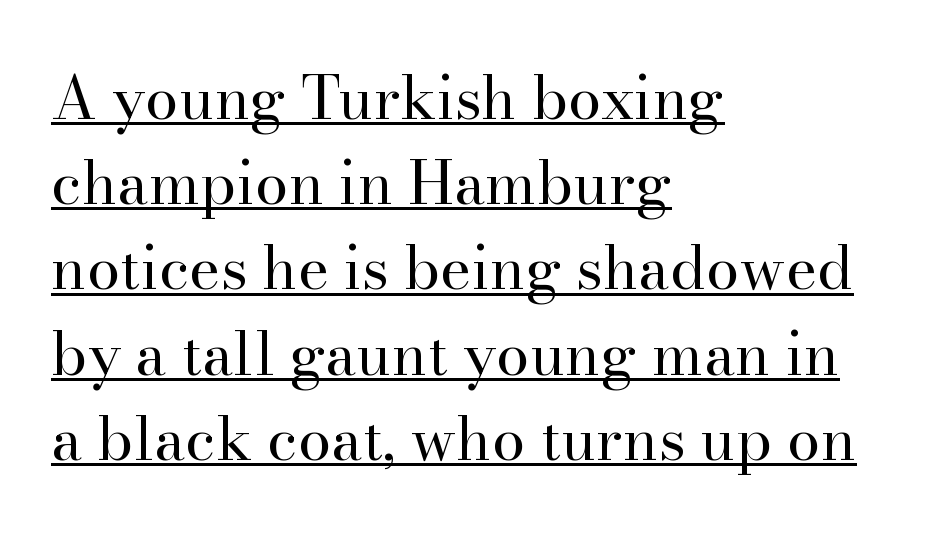
Q: Is the text bold? A: No.
Q: Is the text italic (slanted)? A: No, it is upright.
Q: Is the typeface a serif or a sans-serif typeface? A: Serif.
Q: Is the text underlined? A: Yes.
Q: How is the paragraph aligned? A: Left-aligned.
Q: Is the spacing between letters normal or unusually wide? A: Normal.
Q: Is the spacing between lines tight, normal or loose? A: Normal.
Q: Width (condensed, normal, or wide)? A: Normal.
Q: Stroke contrast? A: High.
Q: x-height? A: Small.
Q: Monospaced? A: No.
